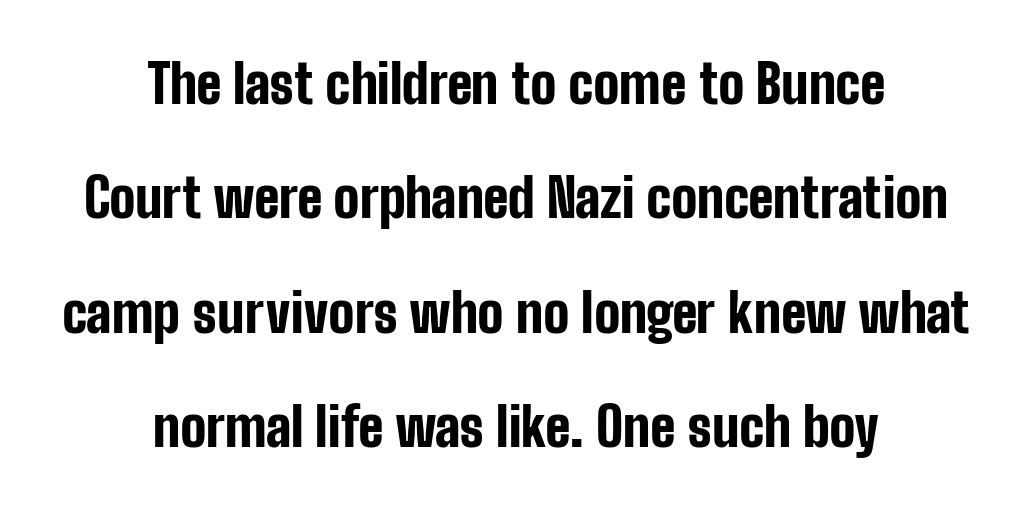
Nobody touched the tracking dial on this one. What's the leading like? Stretched, with rows far apart. In terms of posture, this sample is upright. Thick stems and heavy bowls — unmistakably bold.
